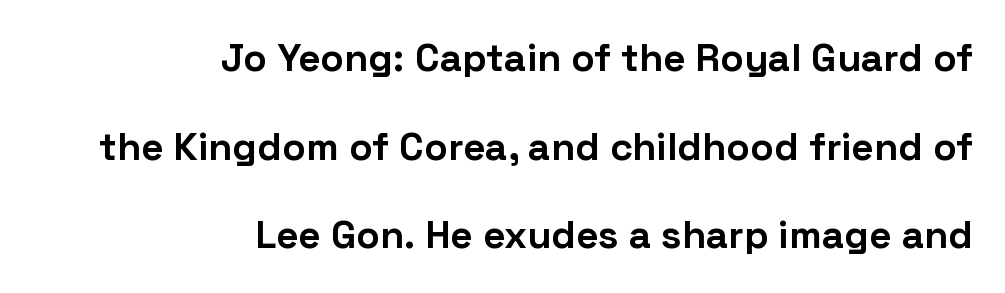
Q: Is the text bold? A: Yes.
Q: Is the text italic (slanted)? A: No, it is upright.
Q: Is the typeface a serif or a sans-serif typeface? A: Sans-serif.
Q: Is the text underlined? A: No.
Q: How is the paragraph aligned? A: Right-aligned.
Q: Is the spacing between letters normal or unusually wide? A: Normal.
Q: Is the spacing between lines tight, normal or loose? A: Loose.
Q: Width (condensed, normal, or wide)? A: Normal.
Q: Stroke contrast? A: Low.
Q: x-height? A: Medium.
Q: Monospaced? A: No.
